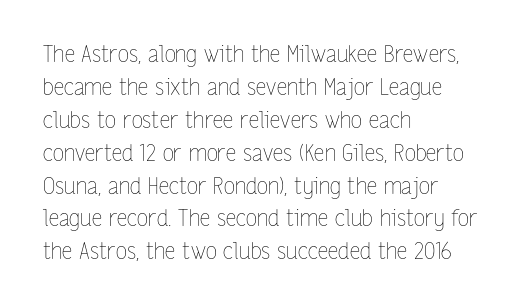
The image shows 23 px text type, upright; set left-aligned, normal line spacing (1.43x), normal letter spacing, not underlined.
